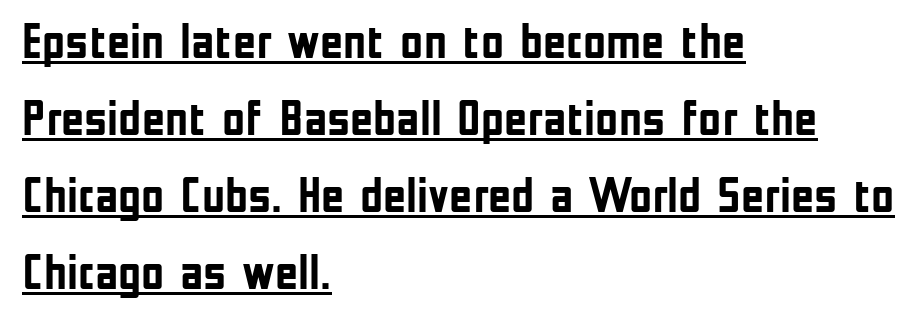
Q: Is the text bold? A: Yes.
Q: Is the text italic (slanted)? A: No, it is upright.
Q: Is the typeface a serif or a sans-serif typeface? A: Sans-serif.
Q: Is the text underlined? A: Yes.
Q: How is the paragraph aligned? A: Left-aligned.
Q: Is the spacing between letters normal or unusually wide? A: Normal.
Q: Is the spacing between lines tight, normal or loose? A: Normal.
Q: Width (condensed, normal, or wide)? A: Condensed.
Q: Stroke contrast? A: Low.
Q: x-height? A: Medium.
Q: Monospaced? A: No.
